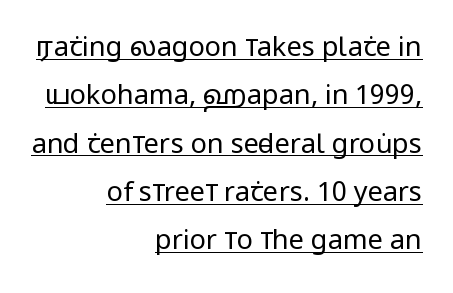
{"italic": "no", "bold": "no", "underline": "yes", "align": "right", "line_spacing_ratio": 1.79, "letter_spacing": "normal", "letter_spacing_em": 0.0, "glyph_px": 27}
